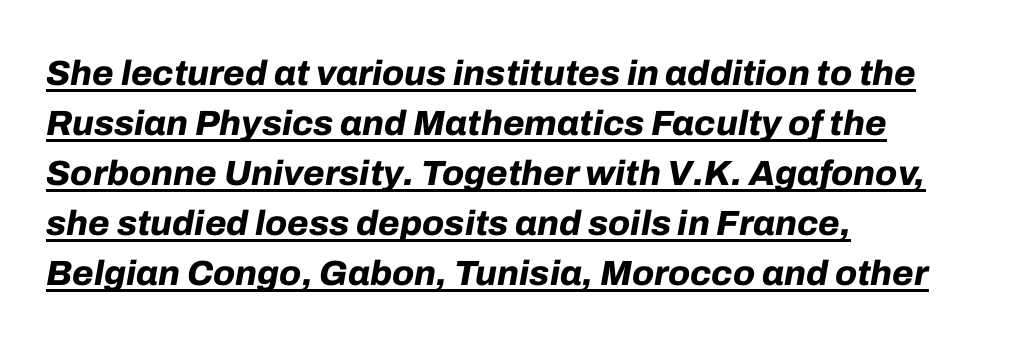
{"italic": "yes", "lean": "right", "slant_degrees": 10, "bold": "yes", "weight": "bold", "width": "normal", "stroke_contrast": "low", "x_height": "medium", "monospaced": "no", "underline": "yes", "align": "left", "line_spacing": "normal", "line_spacing_ratio": 1.43, "letter_spacing": "normal", "letter_spacing_em": 0.0, "glyph_px": 35}
